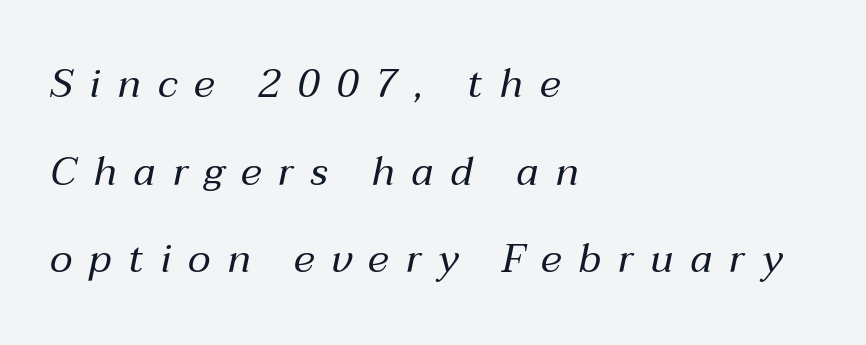
The image shows 40 px regular-weight type, italic (leaning right); set left-aligned, loose line spacing (2.19x), unusually wide letter spacing (+0.42 em), not underlined; medium stroke contrast and a medium x-height.
